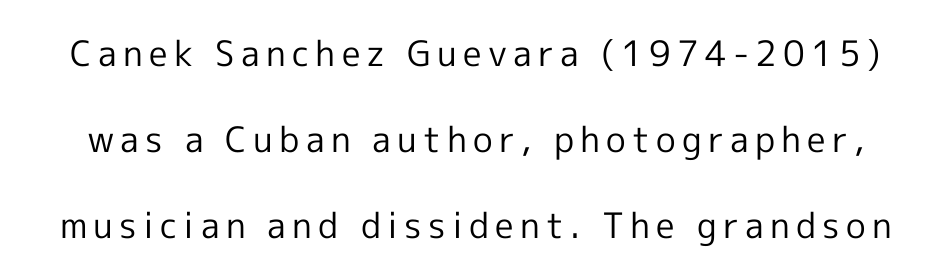
The face used here is proportionally spaced, like ordinary book or web type. Counters stay open thanks to moderate or lighter strokes. What's the leading like? Stretched, with rows far apart. Characters remain perfectly vertical along every line. The text was rendered using a sans face with plain stroke endings. Only glyphs here, with clear space below each row.
